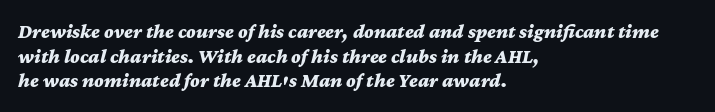
The image shows 20 px bold type, italic (leaning right); set left-aligned, line spacing 1.23x, normal letter spacing, not underlined.
